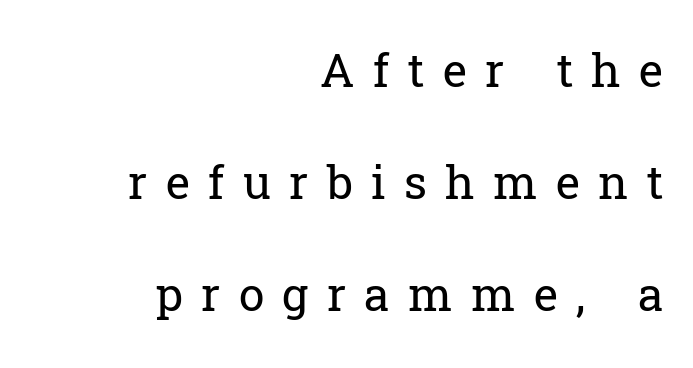
{"serif": "yes", "italic": "no", "bold": "no", "weight": "regular", "width": "normal", "stroke_contrast": "low", "x_height": "medium", "monospaced": "no", "underline": "no", "align": "right", "line_spacing": "loose", "line_spacing_ratio": 2.43, "letter_spacing": "wide", "letter_spacing_em": 0.4, "glyph_px": 46}
